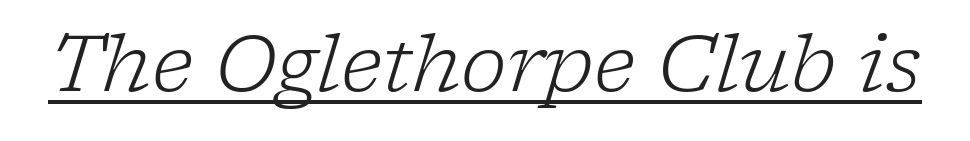
{"serif": "yes", "italic": "yes", "lean": "right", "slant_degrees": 17, "bold": "no", "weight": "light", "width": "normal", "stroke_contrast": "low", "x_height": "medium", "monospaced": "no", "underline": "yes", "letter_spacing": "normal", "letter_spacing_em": 0.0, "glyph_px": 78}
